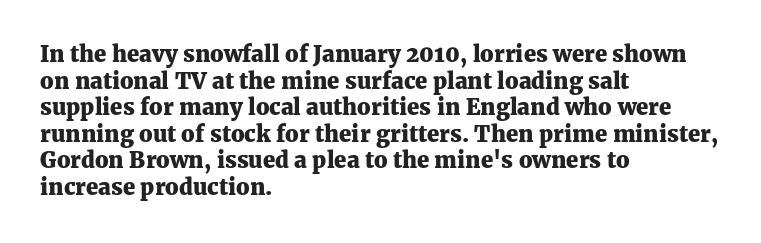
The image shows 22 px bold type, upright; set left-aligned, line spacing 1.21x, normal letter spacing, not underlined.
